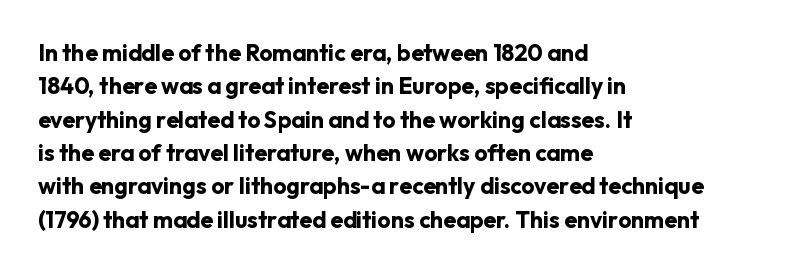
The image shows 23 px bold type, upright; set left-aligned, normal line spacing (1.45x), normal letter spacing, not underlined.
